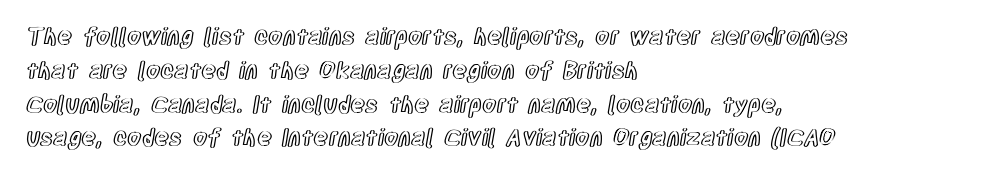
{"underline": "no", "align": "left", "line_spacing": "normal", "line_spacing_ratio": 1.47, "letter_spacing": "normal", "letter_spacing_em": 0.0, "glyph_px": 23}
